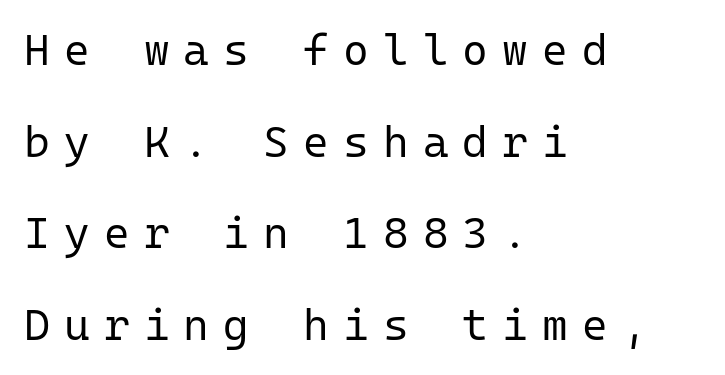
Q: Is the text bold? A: No.
Q: Is the text italic (slanted)? A: No, it is upright.
Q: Is the typeface a serif or a sans-serif typeface? A: Sans-serif.
Q: Is the text underlined? A: No.
Q: How is the paragraph aligned? A: Left-aligned.
Q: Is the spacing between letters normal or unusually wide? A: Unusually wide.
Q: Is the spacing between lines tight, normal or loose? A: Loose.
Q: Width (condensed, normal, or wide)? A: Normal.
Q: Stroke contrast? A: Low.
Q: x-height? A: Medium.
Q: Monospaced? A: Yes.
